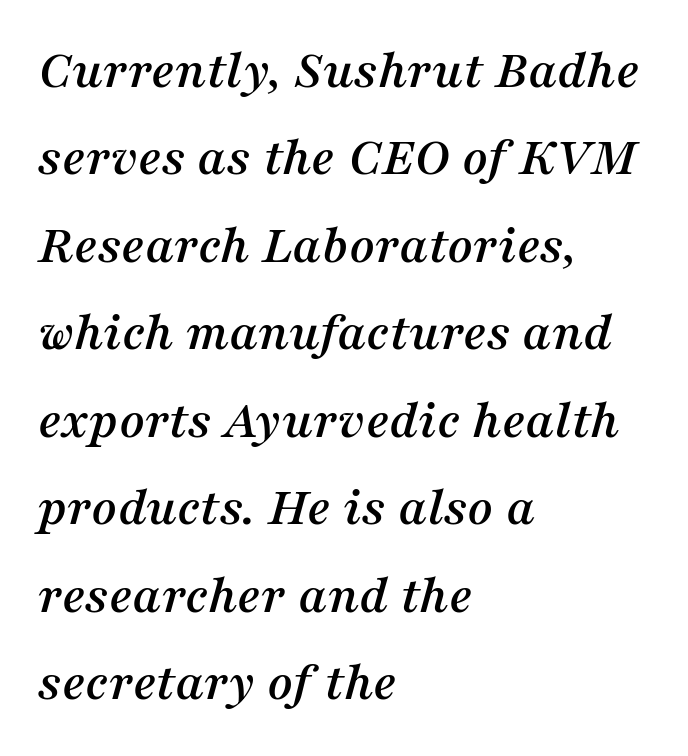
Q: Is the text italic (slanted)? A: Yes, it leans right by about 16 degrees.
Q: Is the typeface a serif or a sans-serif typeface? A: Serif.
Q: Is the text underlined? A: No.
Q: How is the paragraph aligned? A: Left-aligned.
Q: Is the spacing between letters normal or unusually wide? A: Normal.
Q: Is the spacing between lines tight, normal or loose? A: Normal.
Q: Width (condensed, normal, or wide)? A: Normal.
Q: Stroke contrast? A: Medium.
Q: x-height? A: Medium.
Q: Monospaced? A: No.
